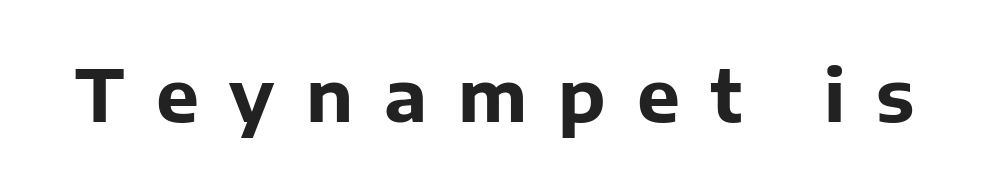
Q: Is the text bold? A: Yes.
Q: Is the text italic (slanted)? A: No, it is upright.
Q: Is the typeface a serif or a sans-serif typeface? A: Sans-serif.
Q: Is the text underlined? A: No.
Q: Is the spacing between letters normal or unusually wide? A: Unusually wide.
Q: Width (condensed, normal, or wide)? A: Normal.
Q: Stroke contrast? A: Low.
Q: x-height? A: Medium.
Q: Monospaced? A: No.
